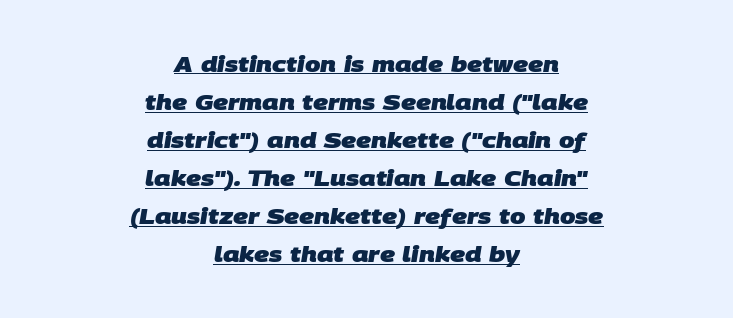
{"bold": "yes", "underline": "yes", "align": "center", "line_spacing_ratio": 1.73, "letter_spacing": "normal", "letter_spacing_em": 0.0, "glyph_px": 22}
